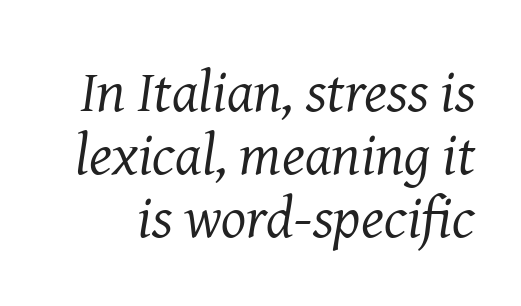
Q: Is the text bold? A: No.
Q: Is the text italic (slanted)? A: Yes, it leans right by about 8 degrees.
Q: Is the typeface a serif or a sans-serif typeface? A: Serif.
Q: Is the text underlined? A: No.
Q: Is the spacing between letters normal or unusually wide? A: Normal.
Q: Is the spacing between lines tight, normal or loose? A: Tight.
Q: Width (condensed, normal, or wide)? A: Normal.
Q: Stroke contrast? A: Medium.
Q: x-height? A: Medium.
Q: Monospaced? A: No.
